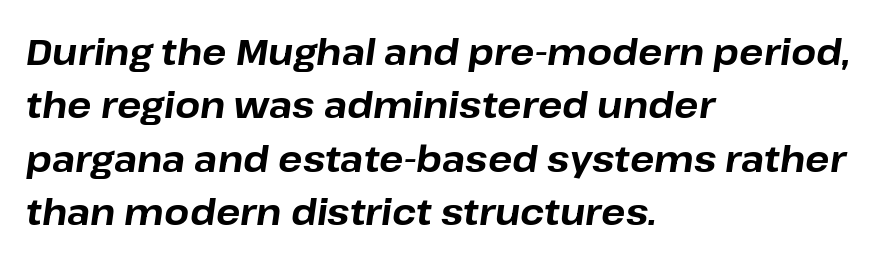
{"italic": "yes", "lean": "right", "slant_degrees": 8, "bold": "yes", "weight": "bold", "width": "normal", "stroke_contrast": "low", "x_height": "medium", "monospaced": "no", "underline": "no", "align": "left", "line_spacing": "normal", "line_spacing_ratio": 1.48, "letter_spacing": "normal", "letter_spacing_em": 0.0, "glyph_px": 36}
